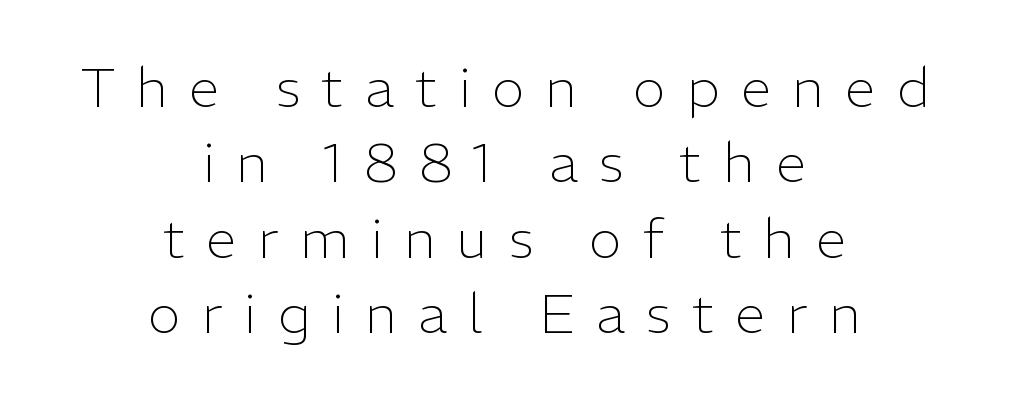
On a weight scale, this lands at 450 or below. Do the characters align in a grid? No, the font is proportional. The type is letterspaced generously, with wide tracking. Descenders hang freely into open space. The lines sit at an ordinary, default distance from one another.
